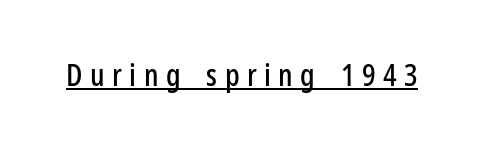
Posture: upright roman. Is this a fixed-width face? No — the glyphs have proportional, varying widths. The glyphs are accompanied by a horizontal stroke just below them. A typesetter would call this heavily tracked-out type. No feet cap the strokes, marking this as sans-serif type.
